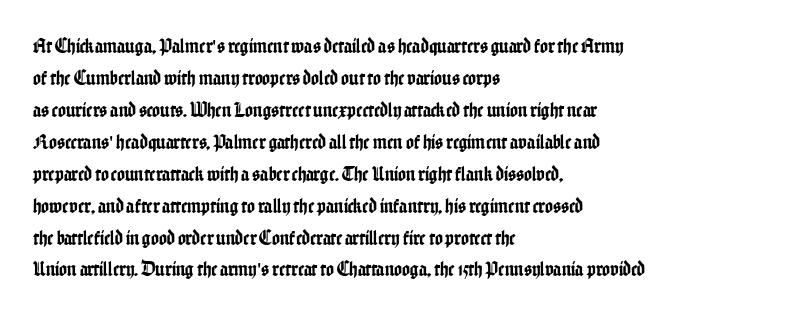
Spacing between characters is what you'd get straight out of the box. This sample is left-justified, so line endings fall wherever the words run out. Has an underline been added? It has not. Evenly set lines give the paragraph a standard silhouette. You can tell it's not italic because the verticals are truly vertical.
